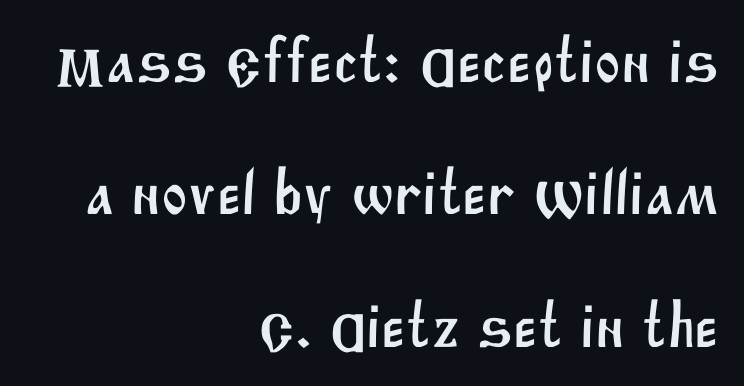
The image shows 63 px sans-serif type; set right-aligned, loose line spacing (2.1x), normal letter spacing, not underlined; medium stroke contrast and a large x-height.
